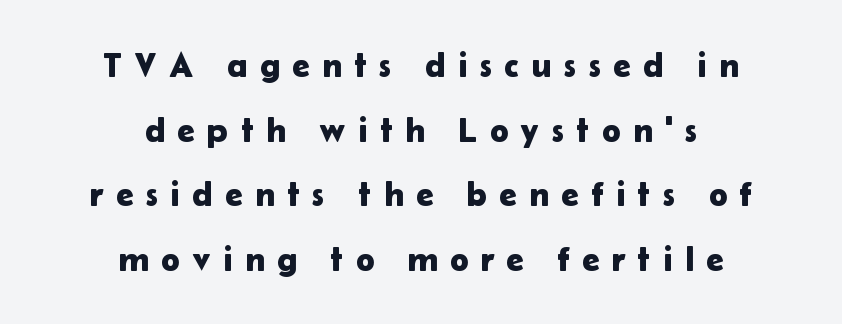
Q: Is the text italic (slanted)? A: No, it is upright.
Q: Is the typeface a serif or a sans-serif typeface? A: Sans-serif.
Q: Is the text underlined? A: No.
Q: How is the paragraph aligned? A: Centered.
Q: Is the spacing between letters normal or unusually wide? A: Unusually wide.
Q: Width (condensed, normal, or wide)? A: Normal.
Q: Stroke contrast? A: Low.
Q: x-height? A: Medium.
Q: Monospaced? A: No.
